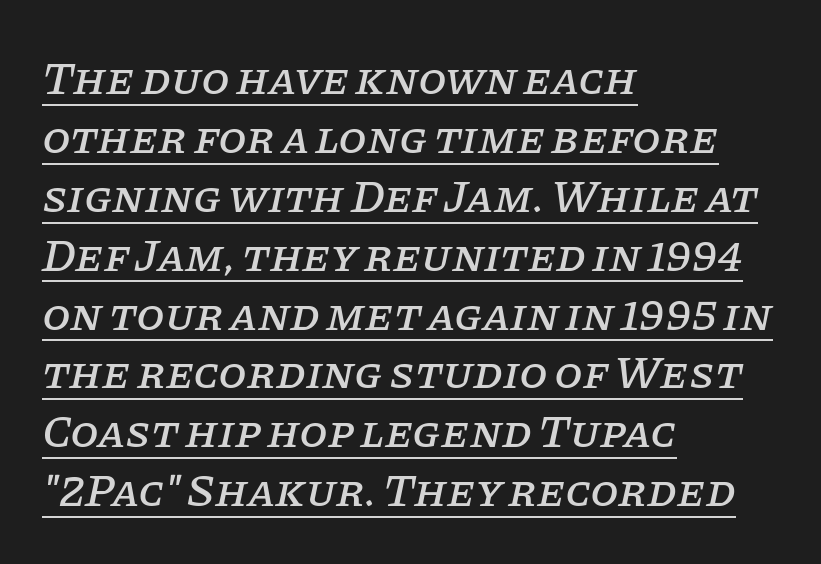
The image shows 46 px serif type, italic (leaning right); set left-aligned, normal line spacing (1.28x), normal letter spacing, underlined; low stroke contrast and a large x-height.
